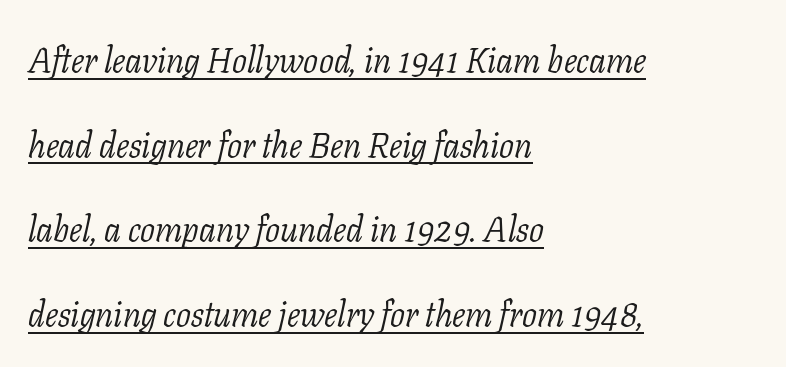
Baseline-to-baseline distance is far greater than the letter height. This is underlined copy, the kind a proofreader might mark for attention. Inter-character spacing is left at the font's built-in metrics. The face used here is proportionally spaced, like ordinary book or web type. The font's italic variant was chosen for this text.
